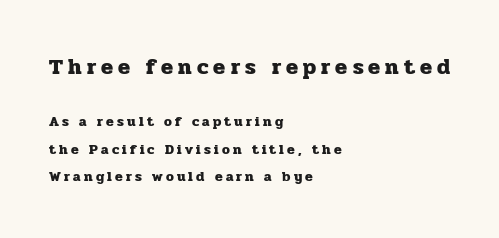
Q: Is the text bold? A: Yes.
Q: Is the text italic (slanted)? A: No, it is upright.
Q: Is the text underlined? A: No.
Q: How is the paragraph aligned? A: Left-aligned.
Q: Is the spacing between letters normal or unusually wide? A: Unusually wide.
Q: Is the spacing between lines tight, normal or loose? A: Loose.
Q: Which block of text is set in a larger size, the first (top) or the second (bottom)? A: The first (top) one.
